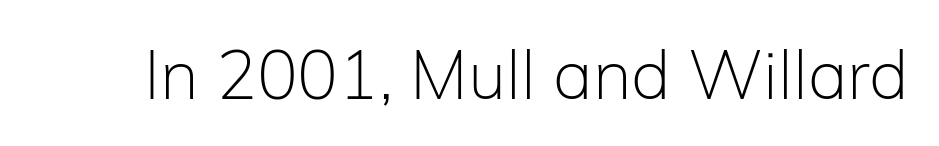
The image shows 68 px light sans-serif type, upright; set normal letter spacing, not underlined; low stroke contrast and a medium x-height.
